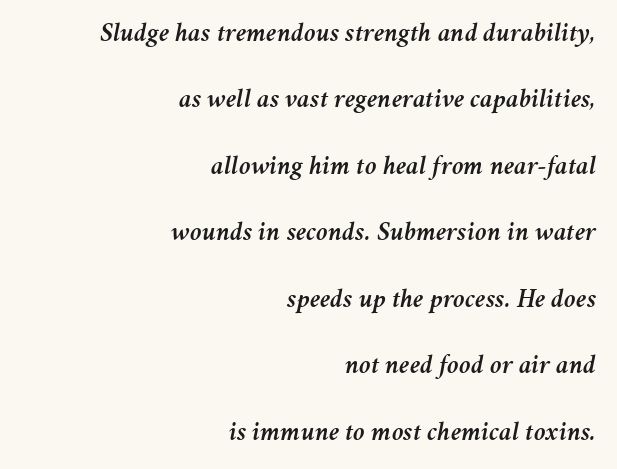
Q: Is the text italic (slanted)? A: Yes, it leans right by about 11 degrees.
Q: Is the text underlined? A: No.
Q: How is the paragraph aligned? A: Right-aligned.
Q: Is the spacing between letters normal or unusually wide? A: Normal.
Q: Is the spacing between lines tight, normal or loose? A: Loose.
